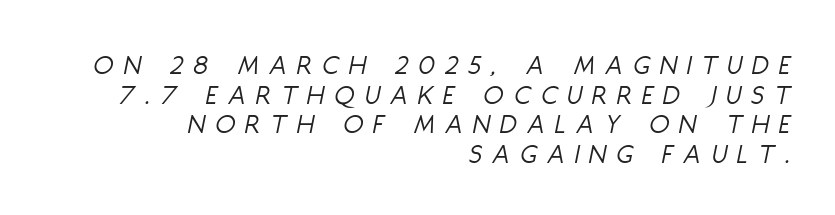
The image shows 29 px light, condensed type, italic (leaning right); set right-aligned, tight line spacing (1.02x), unusually wide letter spacing (+0.36 em), not underlined; low stroke contrast and a large x-height.
